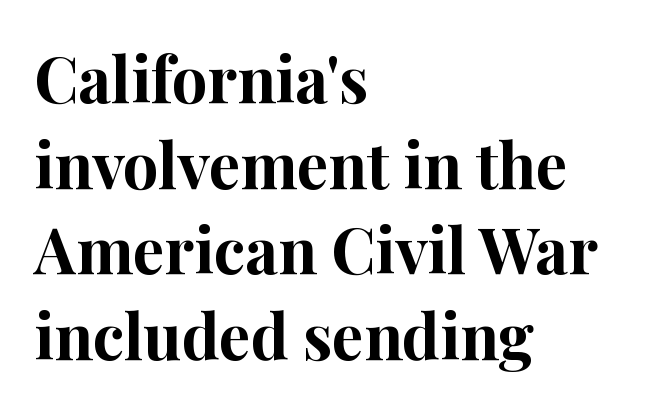
Q: Is the text bold? A: Yes.
Q: Is the text italic (slanted)? A: No, it is upright.
Q: Is the typeface a serif or a sans-serif typeface? A: Serif.
Q: Is the text underlined? A: No.
Q: How is the paragraph aligned? A: Left-aligned.
Q: Is the spacing between letters normal or unusually wide? A: Normal.
Q: Is the spacing between lines tight, normal or loose? A: Normal.
Q: Width (condensed, normal, or wide)? A: Normal.
Q: Stroke contrast? A: High.
Q: x-height? A: Medium.
Q: Monospaced? A: No.
